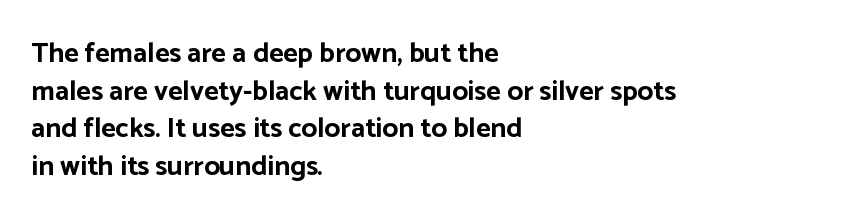
{"serif": "no", "italic": "no", "bold": "yes", "weight": "bold", "width": "normal", "stroke_contrast": "low", "x_height": "medium", "monospaced": "no", "underline": "no", "align": "left", "line_spacing": "normal", "line_spacing_ratio": 1.34, "letter_spacing": "normal", "letter_spacing_em": 0.0, "glyph_px": 28}
